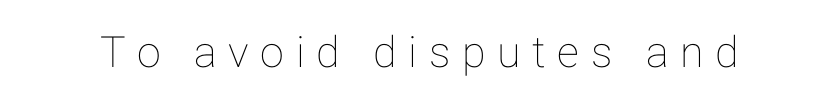
Q: Is the text italic (slanted)? A: No, it is upright.
Q: Is the text underlined? A: No.
Q: Is the spacing between letters normal or unusually wide? A: Unusually wide.
Q: Width (condensed, normal, or wide)? A: Normal.
Q: Stroke contrast? A: Low.
Q: x-height? A: Medium.
Q: Monospaced? A: No.
